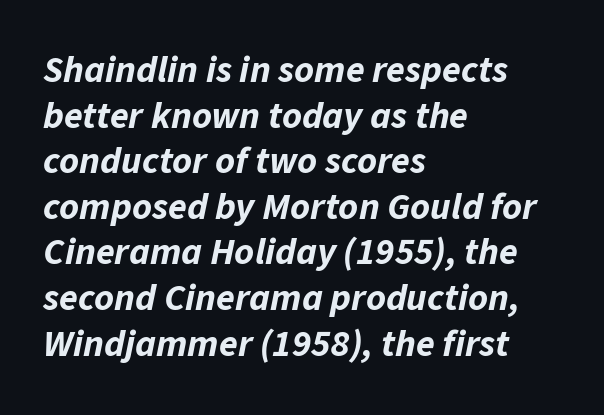
The image shows 38 px bold type, italic (leaning right); set left-aligned, line spacing 1.2x, normal letter spacing, not underlined; low stroke contrast and a medium x-height.
